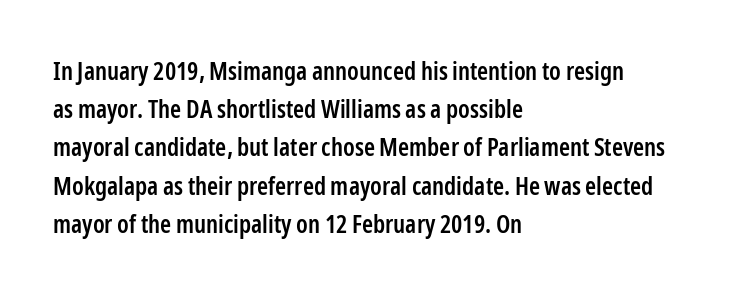
{"italic": "no", "bold": "semi", "underline": "no", "align": "left", "line_spacing": "normal", "line_spacing_ratio": 1.53, "letter_spacing": "normal", "letter_spacing_em": 0.0, "glyph_px": 25}
